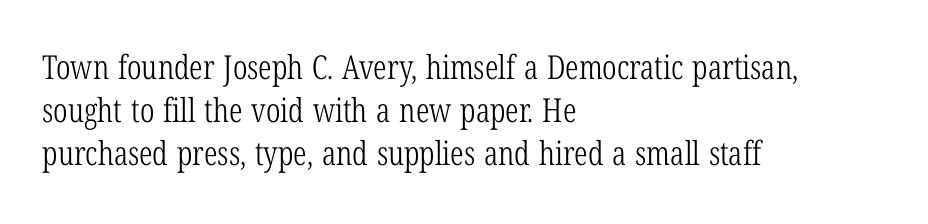
Q: Is the text bold? A: No.
Q: Is the text italic (slanted)? A: No, it is upright.
Q: Is the typeface a serif or a sans-serif typeface? A: Serif.
Q: Is the text underlined? A: No.
Q: How is the paragraph aligned? A: Left-aligned.
Q: Is the spacing between letters normal or unusually wide? A: Normal.
Q: Is the spacing between lines tight, normal or loose? A: Normal.
Q: Width (condensed, normal, or wide)? A: Condensed.
Q: Stroke contrast? A: Low.
Q: x-height? A: Medium.
Q: Monospaced? A: No.
